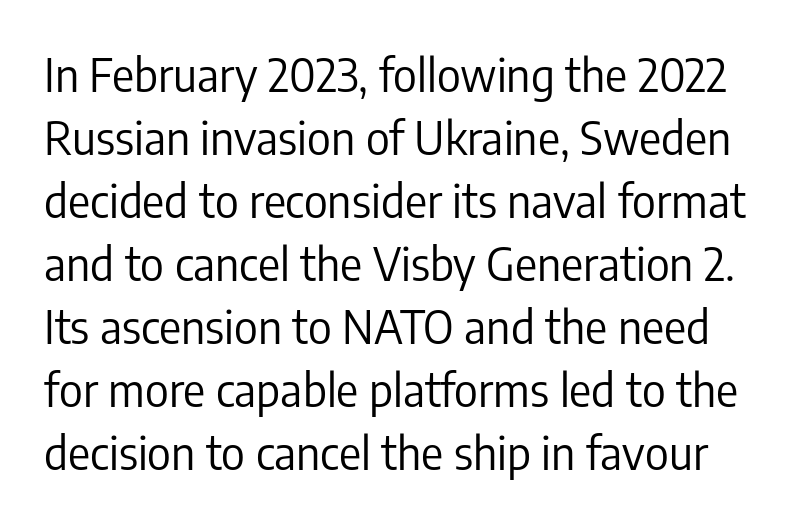
{"serif": "no", "italic": "no", "bold": "no", "weight": "regular", "width": "condensed", "stroke_contrast": "low", "x_height": "medium", "monospaced": "no", "underline": "no", "line_spacing": "normal", "line_spacing_ratio": 1.37, "letter_spacing": "normal", "letter_spacing_em": 0.0, "glyph_px": 46}
